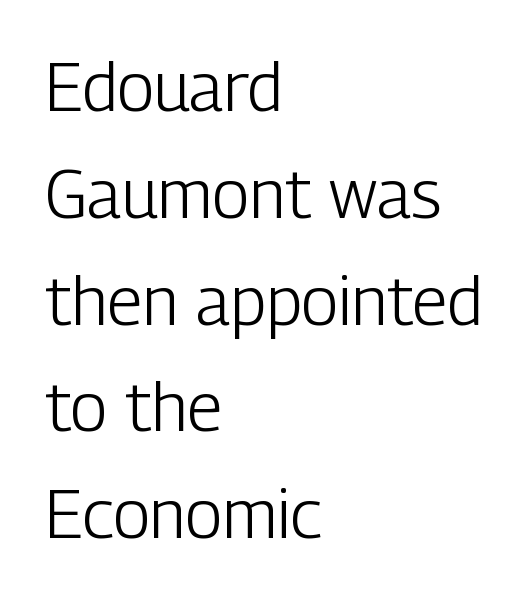
Vertically, the passage feels balanced, rows spaced as you'd expect. In terms of posture, this sample is upright. Regarding serifs, this sample does without them. The space beneath each line is pristine and unruled. Unbolded letterforms with no extra heft. Each letter keeps its own natural width here, so spacing adapts to shape.
